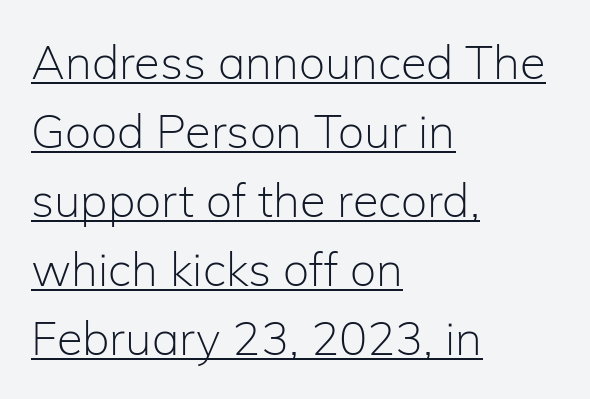
The image shows 47 px light sans-serif type, upright; set left-aligned, normal line spacing (1.47x), normal letter spacing, underlined; low stroke contrast and a medium x-height.
